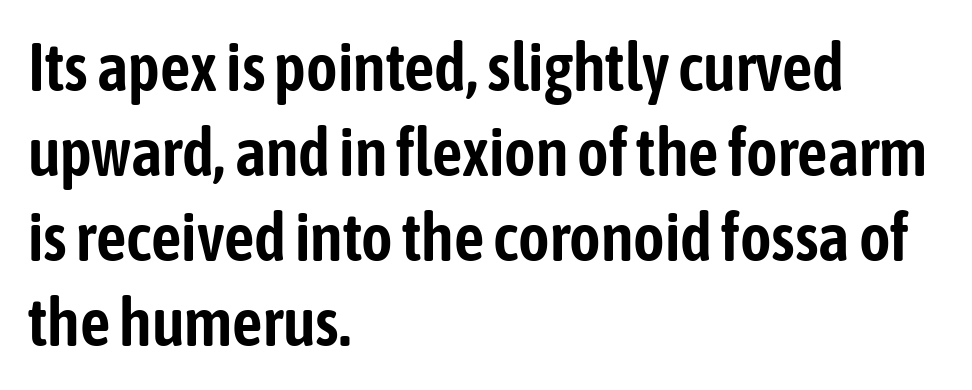
{"serif": "no", "italic": "no", "width": "condensed", "stroke_contrast": "low", "x_height": "medium", "monospaced": "no", "underline": "no", "align": "left", "line_spacing": "normal", "line_spacing_ratio": 1.27, "letter_spacing": "normal", "letter_spacing_em": 0.0, "glyph_px": 67}
